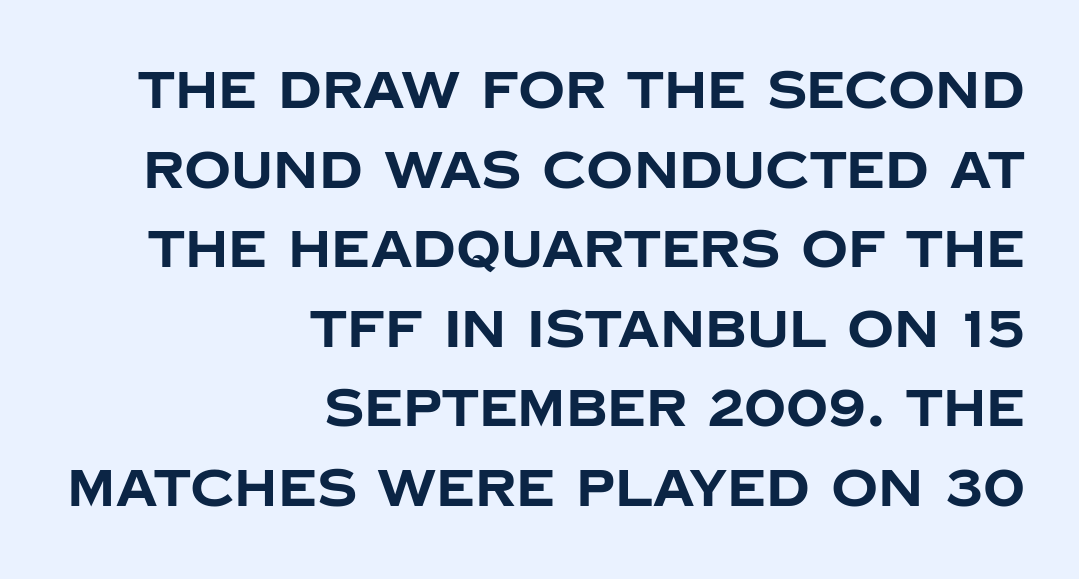
{"serif": "no", "italic": "no", "bold": "yes", "weight": "bold", "width": "normal", "stroke_contrast": "low", "x_height": "large", "monospaced": "no", "underline": "no", "align": "right", "line_spacing": "normal", "line_spacing_ratio": 1.53, "letter_spacing": "normal", "letter_spacing_em": 0.0, "glyph_px": 52}
